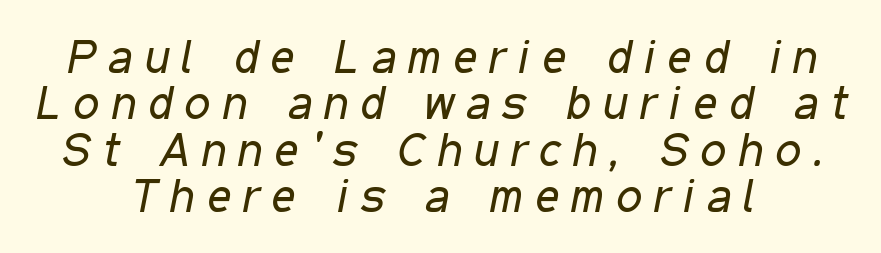
Q: Is the text bold? A: No.
Q: Is the text italic (slanted)? A: Yes, it leans right by about 11 degrees.
Q: Is the text underlined? A: No.
Q: How is the paragraph aligned? A: Centered.
Q: Is the spacing between letters normal or unusually wide? A: Unusually wide.
Q: Is the spacing between lines tight, normal or loose? A: Tight.
Q: Width (condensed, normal, or wide)? A: Condensed.
Q: Stroke contrast? A: Low.
Q: x-height? A: Medium.
Q: Monospaced? A: No.
